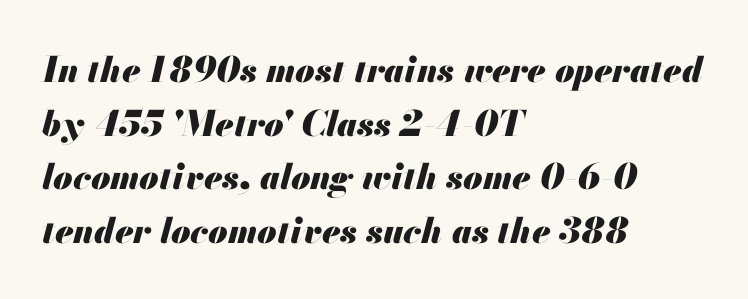
A typesetter would mark this as italic. Underlining? Definitely not there. What's the leading like? Ordinary, nothing unusual. Spacing between characters is what you'd get straight out of the box. Think of a printed novel: that variable character pitch is what you see here. Does the weight exceed regular? Yes, all the way to bold.
